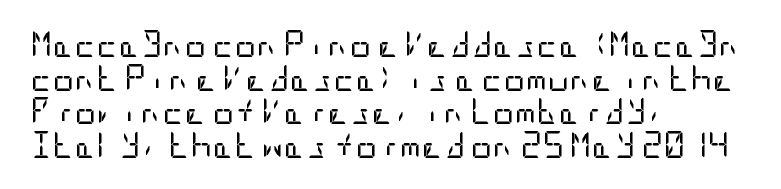
The image shows 27 px text type, upright; set left-aligned, normal line spacing (1.25x), normal letter spacing, not underlined.
